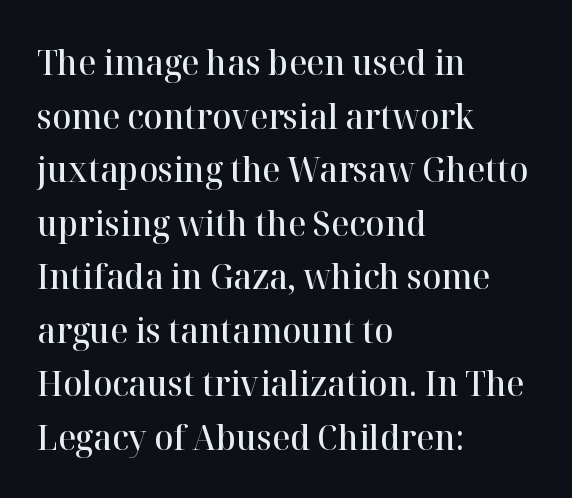
Regarding leading, the lines here are spaced in the standard way. Notice the strokes are somewhat thickened but not fully heavy: this is a semibold. The designer went with a serif here, giving each stem small feet. Check the space under the baseline: it is left empty.
